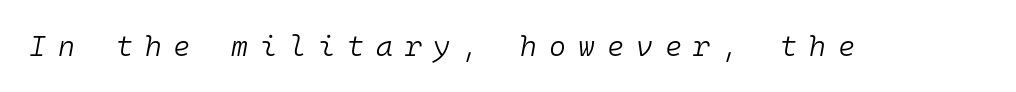
Q: Is the text bold? A: No.
Q: Is the text italic (slanted)? A: Yes, it leans right by about 10 degrees.
Q: Is the text underlined? A: No.
Q: Is the spacing between letters normal or unusually wide? A: Unusually wide.
Q: Width (condensed, normal, or wide)? A: Normal.
Q: Stroke contrast? A: Low.
Q: x-height? A: Medium.
Q: Monospaced? A: Yes.
